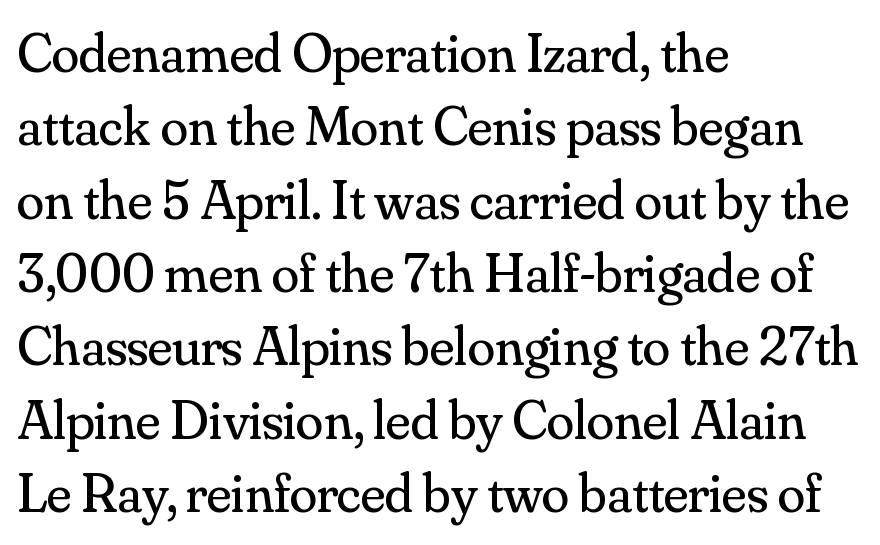
Normally led — the rows are evenly, conventionally spaced. Leftover space on each line is placed entirely after the last word. The letterforms sit shoulder to shoulder at normal distance. Each stroke keeps to a modest, everyday thickness or less. The baseline area is clear.
